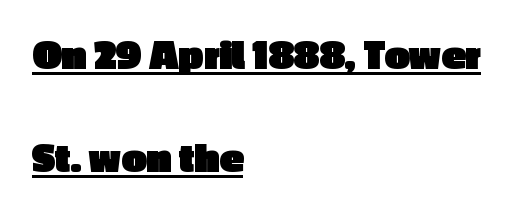
The image shows 44 px heavy sans-serif type, upright; set left-aligned, loose line spacing (2.34x), normal letter spacing, underlined; a medium x-height.
